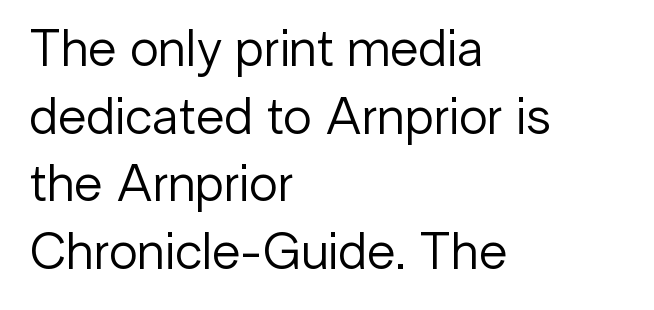
{"serif": "no", "italic": "no", "bold": "no", "weight": "regular", "width": "normal", "stroke_contrast": "low", "x_height": "medium", "monospaced": "no", "underline": "no", "align": "left", "line_spacing": "normal", "line_spacing_ratio": 1.3, "letter_spacing": "normal", "letter_spacing_em": 0.0, "glyph_px": 52}
